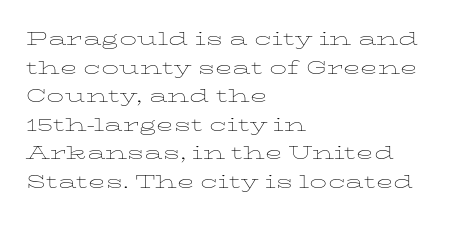
{"italic": "no", "bold": "no", "underline": "no", "align": "left", "line_spacing_ratio": 1.24, "letter_spacing": "normal", "letter_spacing_em": 0.0, "glyph_px": 23}
